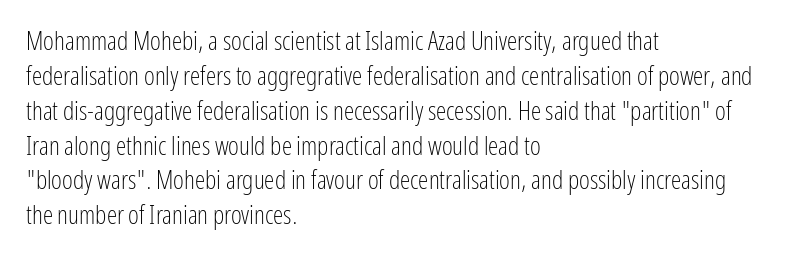
Q: Is the text bold? A: No.
Q: Is the text italic (slanted)? A: No, it is upright.
Q: Is the text underlined? A: No.
Q: How is the paragraph aligned? A: Left-aligned.
Q: Is the spacing between letters normal or unusually wide? A: Normal.
Q: Is the spacing between lines tight, normal or loose? A: Normal.
